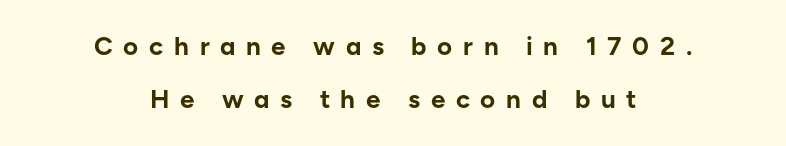
{"italic": "no", "bold": "yes", "underline": "no", "align": "center", "line_spacing": "loose", "line_spacing_ratio": 2.05, "letter_spacing": "wide", "letter_spacing_em": 0.41, "glyph_px": 26}
